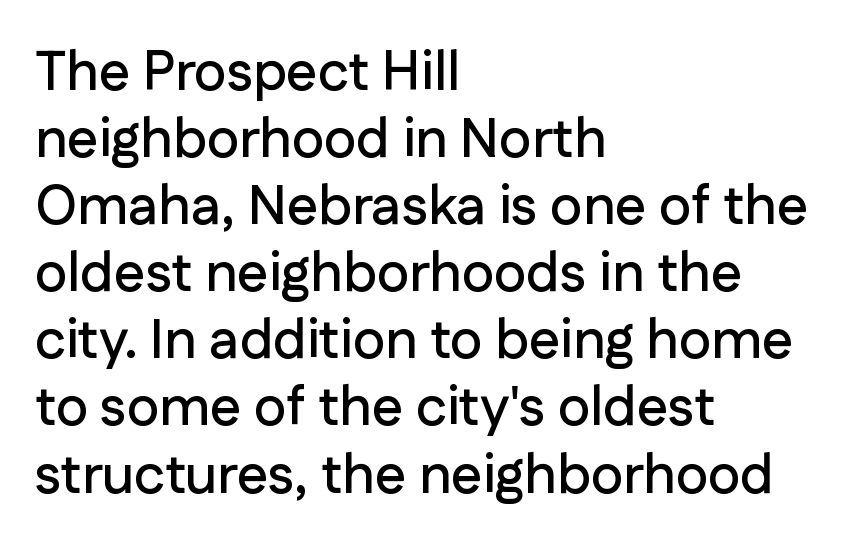
{"serif": "no", "italic": "no", "width": "normal", "stroke_contrast": "low", "x_height": "medium", "monospaced": "no", "underline": "no", "align": "left", "line_spacing_ratio": 1.22, "letter_spacing": "normal", "letter_spacing_em": 0.0, "glyph_px": 55}
